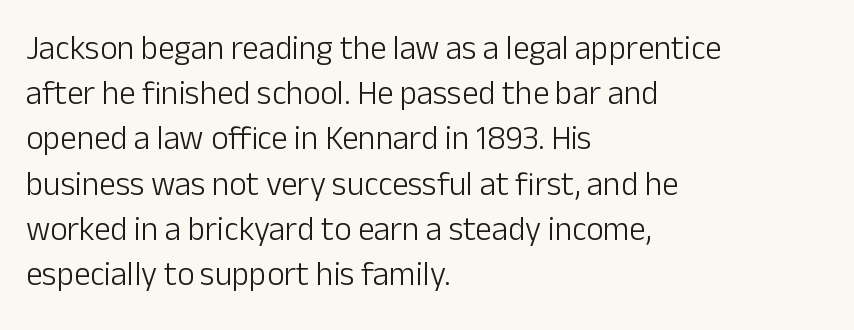
The image shows 33 px light sans-serif type, upright; set left-aligned, normal line spacing (1.37x), normal letter spacing, not underlined; low stroke contrast and a medium x-height.
